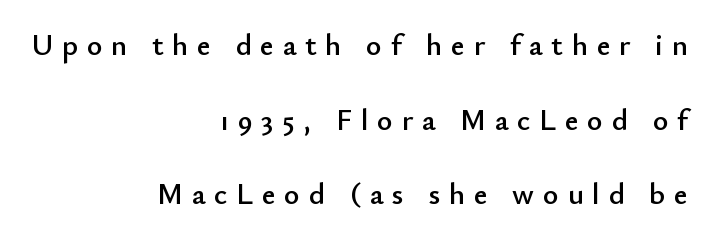
The image shows 30 px sans-serif type, upright; set right-aligned, loose line spacing (2.49x), unusually wide letter spacing (+0.29 em), not underlined; low stroke contrast and a small x-height.
